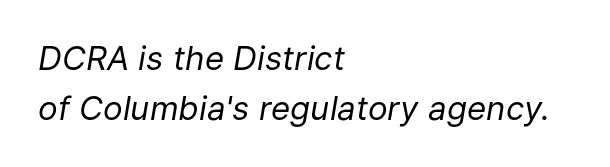
The paragraph shown leans on its left margin. You can tell it's italic because the verticals aren't actually vertical. Stem width sits at or under what a default text font uses. Clear beneath every line of the passage. The line-height multiplier appears to be the usual default.
